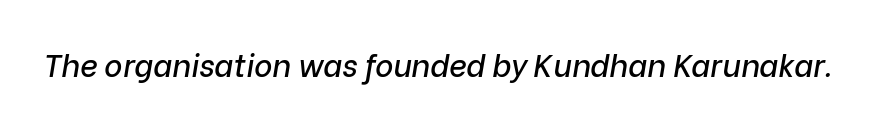
Beneath every word, the page is bare. Students, note that the glyphs here touch the page at normal intervals. The face used here has a pronounced slope to its letters. Think of a printed novel: that variable character pitch is what you see here.
